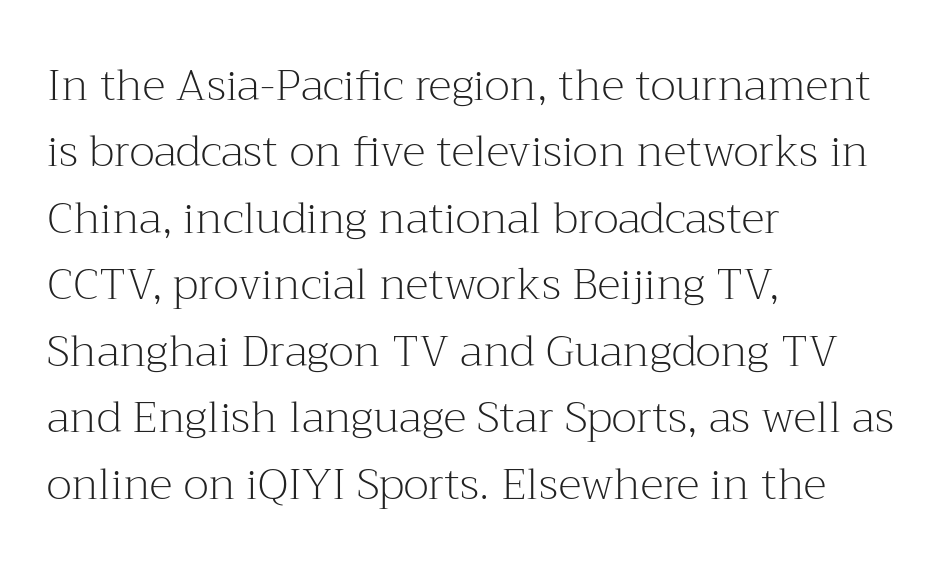
The image shows 44 px light serif type, upright; set left-aligned, normal line spacing (1.51x), normal letter spacing, not underlined; medium stroke contrast and a medium x-height.
